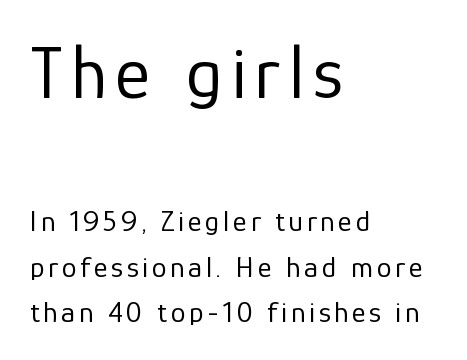
{"serif": "no", "italic": "no", "bold": "no", "weight": "regular", "width": "normal", "stroke_contrast": "low", "x_height": "medium", "monospaced": "no", "underline": "no", "align": "left", "line_spacing": "normal", "line_spacing_ratio": 1.52, "larger_block": "first", "size_ratio": 2.5, "glyph_px": 75}
